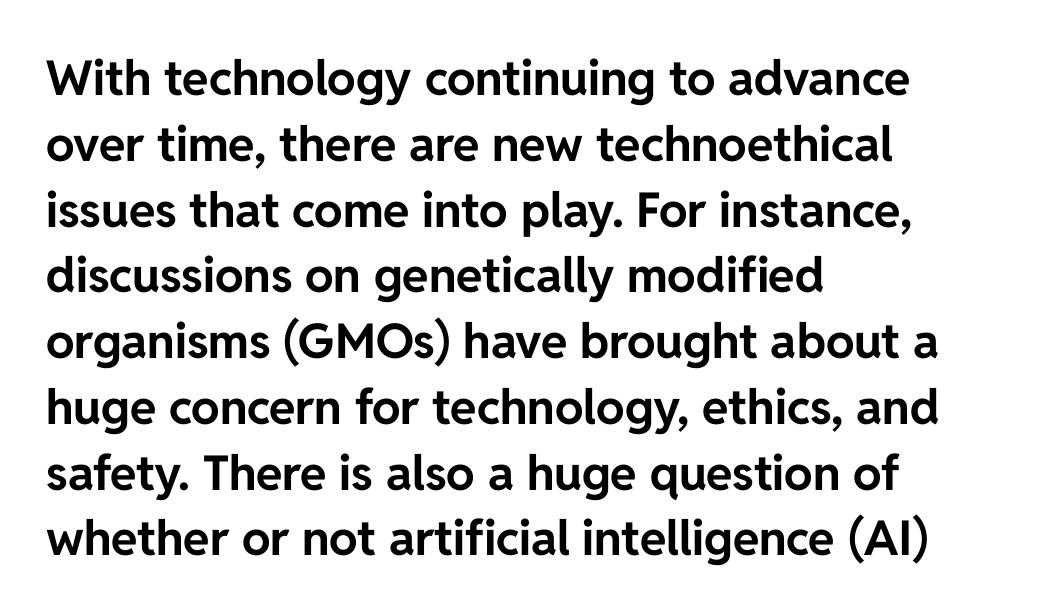
The image shows 48 px bold sans-serif type, upright; set left-aligned, normal line spacing (1.37x), normal letter spacing, not underlined; low stroke contrast and a medium x-height.
